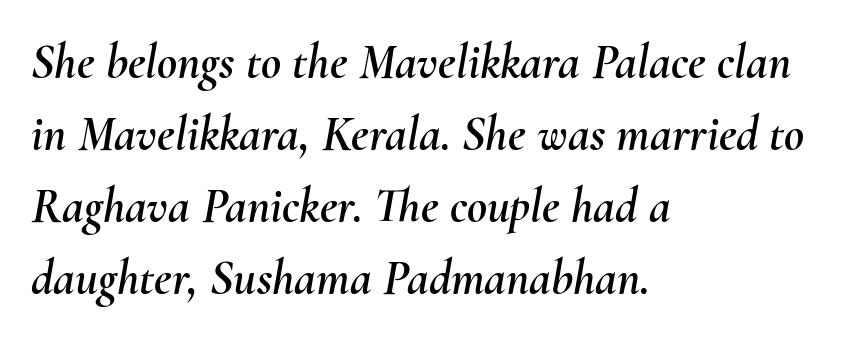
{"italic": "yes", "lean": "right", "slant_degrees": 10, "width": "normal", "stroke_contrast": "medium", "x_height": "small", "monospaced": "no", "underline": "no", "align": "left", "line_spacing": "normal", "line_spacing_ratio": 1.47, "letter_spacing": "normal", "letter_spacing_em": 0.0, "glyph_px": 49}
